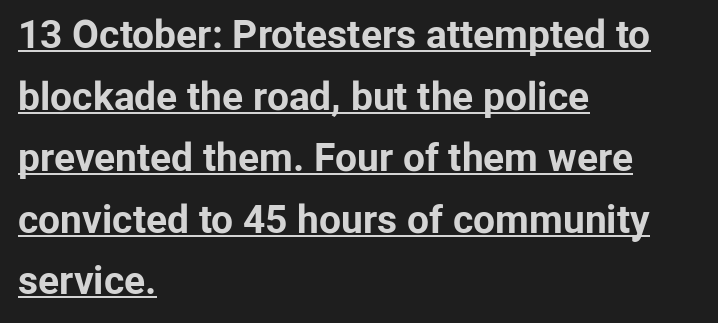
Weight check: bold — yes, fully. These lines are composed in type without serifs. This sample has the flowing, uneven cadence of proportional lettering. This sample is left-justified, so line endings fall wherever the words run out.
